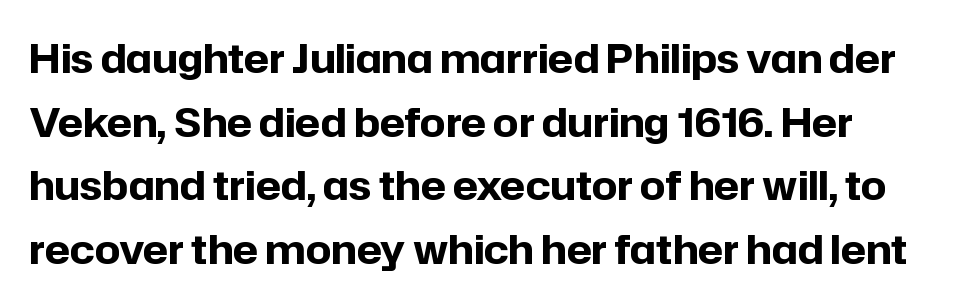
Horizontal bands of white between lines are of average thickness. The tracking reads as untouched default to a designer's eye. A roman cut, with each character standing at attention. A sans-serif font was chosen for this passage. Character widths vary here, with narrow letters taking less room than wide ones. Just letters on the line, the space beneath them empty.
